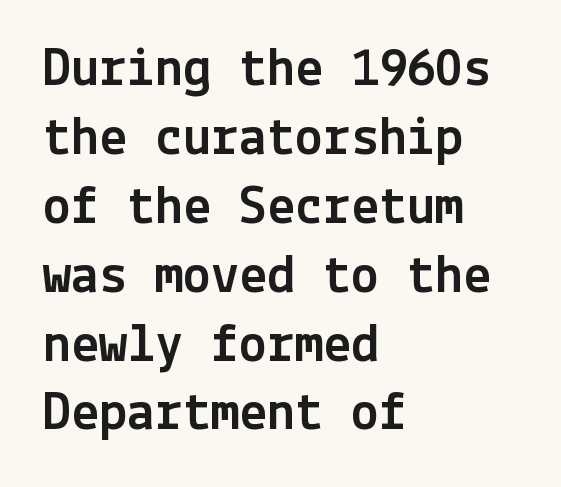
The line texture is even and compact thanks to regular tracking. Serifs: no, the terminals of the letterforms are clean. Decoration check: the copy has no underline. Designer's note — italics off, roman on. This rendering uses left alignment, leaving the right contour irregular.
